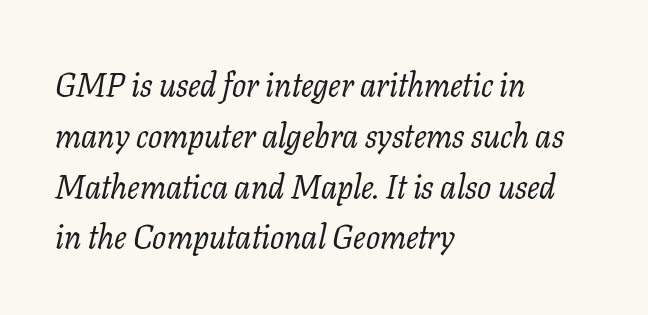
{"serif": "yes", "italic": "yes", "lean": "right", "slant_degrees": 11, "bold": "no", "weight": "regular", "width": "normal", "stroke_contrast": "low", "x_height": "medium", "monospaced": "no", "underline": "no", "align": "left", "line_spacing": "normal", "line_spacing_ratio": 1.54, "letter_spacing": "normal", "letter_spacing_em": 0.0, "glyph_px": 33}
